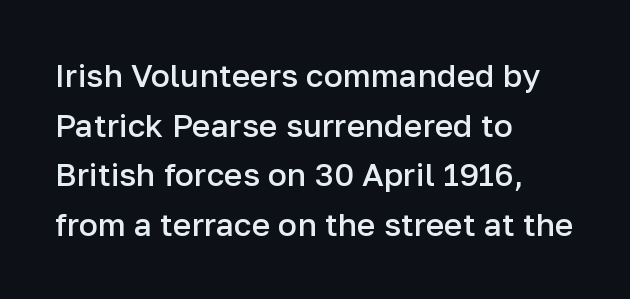
The image shows 32 px semibold sans-serif type, upright; set left-aligned, normal line spacing (1.55x), normal letter spacing, not underlined; low stroke contrast and a medium x-height.
